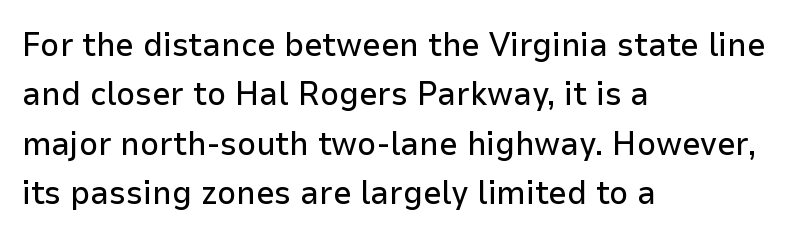
Q: Is the text italic (slanted)? A: No, it is upright.
Q: Is the typeface a serif or a sans-serif typeface? A: Sans-serif.
Q: Is the text underlined? A: No.
Q: How is the paragraph aligned? A: Left-aligned.
Q: Is the spacing between letters normal or unusually wide? A: Normal.
Q: Is the spacing between lines tight, normal or loose? A: Normal.
Q: Width (condensed, normal, or wide)? A: Normal.
Q: Stroke contrast? A: Low.
Q: x-height? A: Medium.
Q: Monospaced? A: No.
